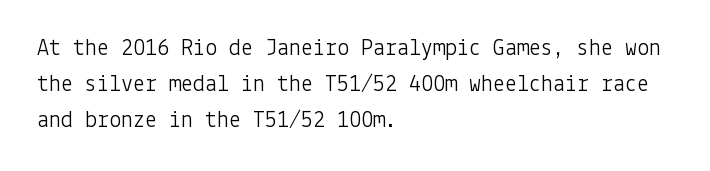
{"italic": "no", "bold": "no", "underline": "no", "align": "left", "line_spacing": "normal", "line_spacing_ratio": 1.51, "letter_spacing": "normal", "letter_spacing_em": 0.0, "glyph_px": 24}
